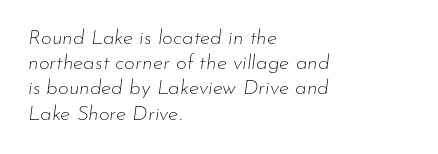
{"italic": "yes", "lean": "right", "slant_degrees": 7, "bold": "no", "underline": "no", "align": "left", "line_spacing_ratio": 1.2, "letter_spacing": "normal", "letter_spacing_em": 0.0, "glyph_px": 21}
